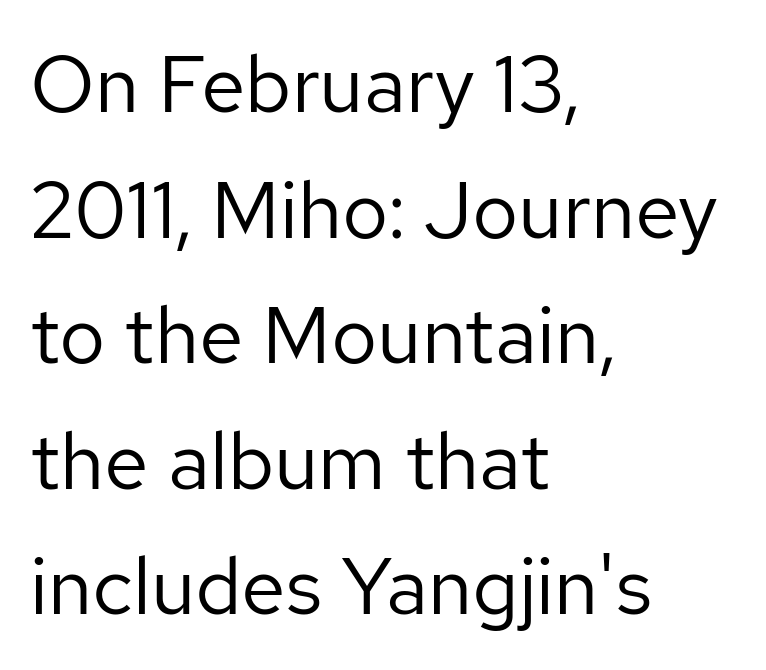
Just letters on the line, the space beneath them empty. Varying glyph widths throughout — classic text-font behaviour. Summary of vertical rhythm: regular, with standard interline spacing. Each stroke keeps to a modest, everyday thickness or less. This sample uses a sans-serif face.
